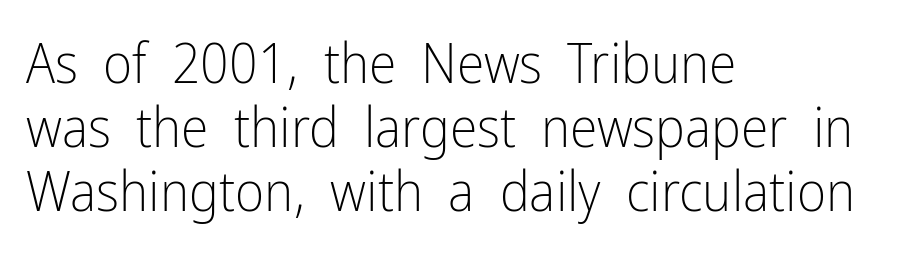
Q: Is the text bold? A: No.
Q: Is the text italic (slanted)? A: No, it is upright.
Q: Is the typeface a serif or a sans-serif typeface? A: Sans-serif.
Q: Is the text underlined? A: No.
Q: How is the paragraph aligned? A: Left-aligned.
Q: Is the spacing between letters normal or unusually wide? A: Normal.
Q: Is the spacing between lines tight, normal or loose? A: Tight.
Q: Width (condensed, normal, or wide)? A: Condensed.
Q: Stroke contrast? A: Low.
Q: x-height? A: Medium.
Q: Monospaced? A: No.
